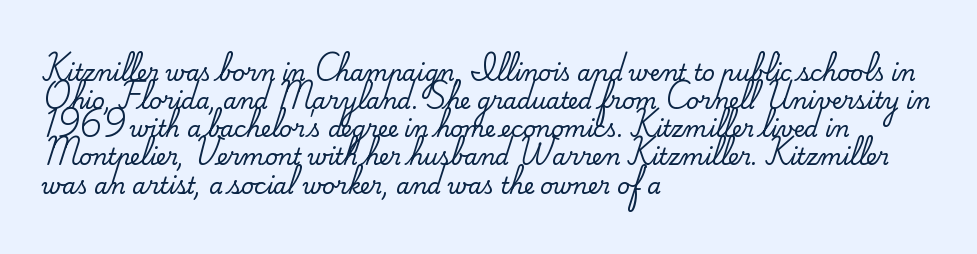
{"underline": "no", "align": "left", "line_spacing": "normal", "line_spacing_ratio": 1.28, "letter_spacing": "normal", "letter_spacing_em": 0.0, "glyph_px": 22}
